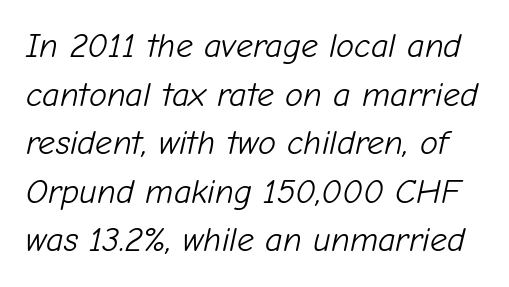
The words here are not underlined. This block has exactly the height ordinary leading produces. Counters stay open thanks to moderate or lighter strokes. Looking at the ascenders, they clearly lean. Think of a printed novel: that variable character pitch is what you see here.
